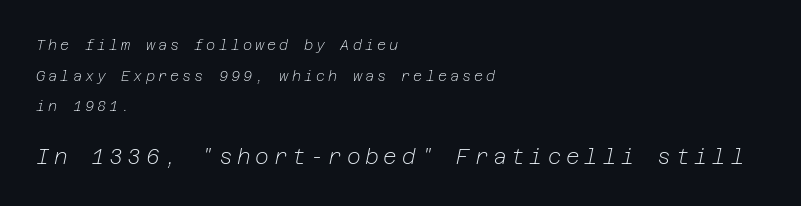
Q: Is the text bold? A: No.
Q: Is the text italic (slanted)? A: Yes, it leans right by about 12 degrees.
Q: Is the text underlined? A: No.
Q: How is the paragraph aligned? A: Left-aligned.
Q: Is the spacing between letters normal or unusually wide? A: Unusually wide.
Q: Is the spacing between lines tight, normal or loose? A: Loose.
Q: Which block of text is set in a larger size, the first (top) or the second (bottom)? A: The second (bottom) one.
